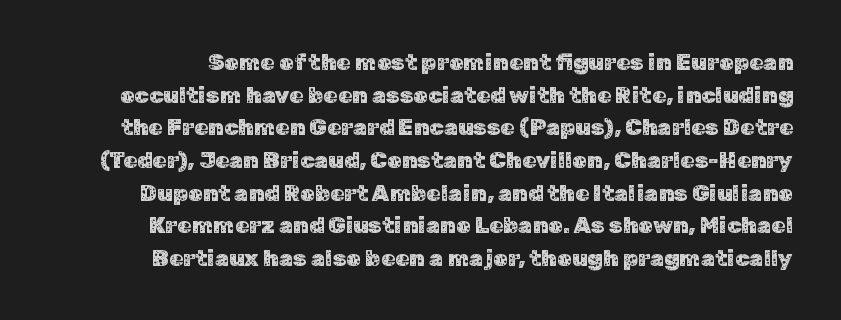
This block has exactly the height ordinary leading produces. Tracking value appears to be zero — textbook default spacing. When letters stand straight like this, we call the style roman or upright. A clean baseline with only descenders dipping below it.
